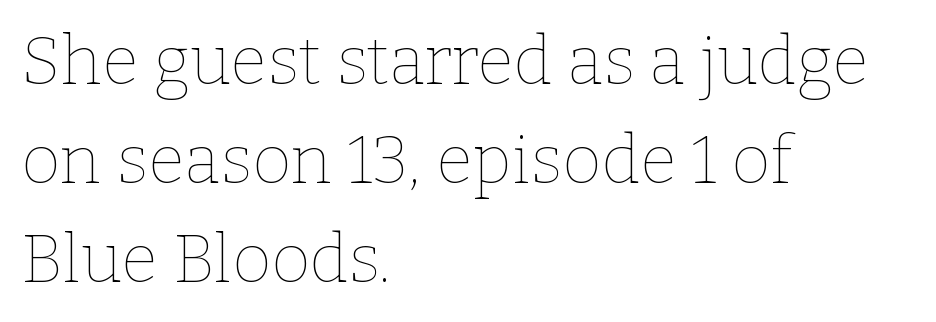
Do the characters align in a grid? No, the font is proportional. No extra tracking has been applied to these lines. This sample is left-justified, so line endings fall wherever the words run out. Weight class: somewhere from thin through regular. Compared with typical paragraphs, the rows here are spaced about the same. Just letters on the line, the space beneath them empty.
